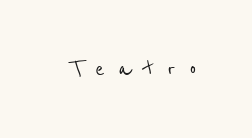
{"serif": "no", "width": "condensed", "stroke_contrast": "low", "x_height": "medium", "monospaced": "no", "underline": "no", "letter_spacing": "wide", "letter_spacing_em": 0.47, "glyph_px": 28}
